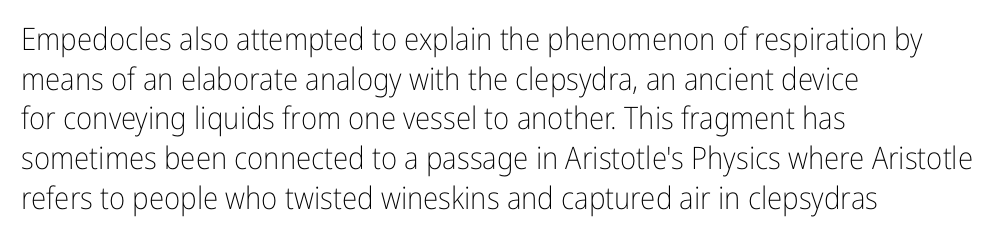
{"serif": "no", "italic": "no", "bold": "no", "weight": "light", "width": "condensed", "stroke_contrast": "low", "x_height": "medium", "monospaced": "no", "underline": "no", "align": "left", "line_spacing": "normal", "line_spacing_ratio": 1.28, "letter_spacing": "normal", "letter_spacing_em": 0.0, "glyph_px": 31}
